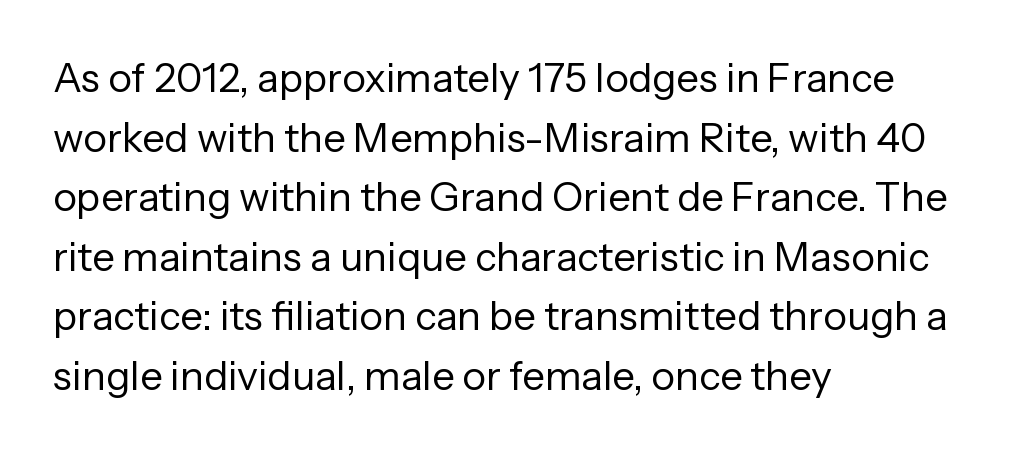
Grotesque or geometric, the face here clearly has no serifs. Does the copy run flush right? No — it runs flush left. Does the lettering tilt? It doesn't — this is upright. The line-height multiplier appears to be the usual default.
